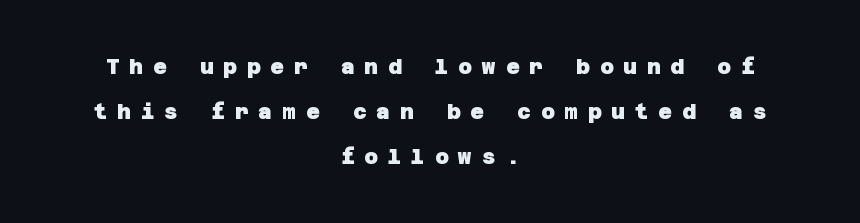
{"bold": "yes", "underline": "no", "align": "center", "line_spacing": "loose", "line_spacing_ratio": 2.14, "letter_spacing": "wide", "letter_spacing_em": 0.47, "glyph_px": 21}
